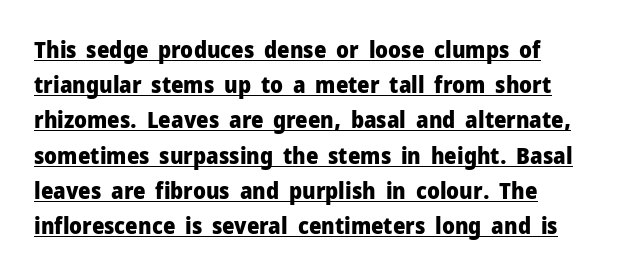
Q: Is the text bold? A: Yes.
Q: Is the text italic (slanted)? A: No, it is upright.
Q: Is the text underlined? A: Yes.
Q: Is the spacing between letters normal or unusually wide? A: Normal.
Q: Is the spacing between lines tight, normal or loose? A: Normal.
